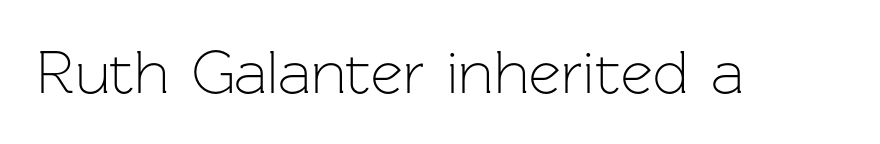
The image shows 62 px light sans-serif type, upright; set normal letter spacing, not underlined; low stroke contrast and a medium x-height.
